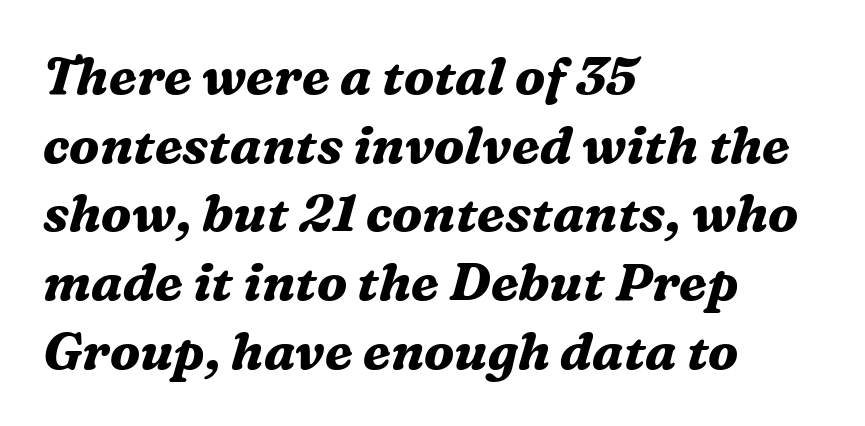
These lines are composed in type with serifs. Looks like regular typesetting: each glyph gets only the width it needs. The letterforms sit shoulder to shoulder at normal distance. The face used here has a pronounced slope to its letters. The line-height multiplier appears to be the usual default.
